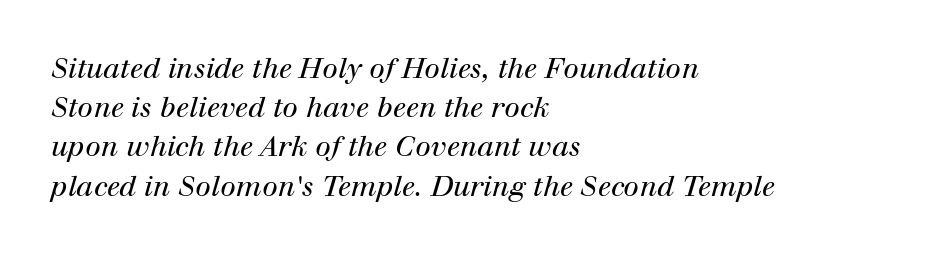
The image shows 28 px regular-weight serif type, italic (leaning right); set left-aligned, normal line spacing (1.4x), normal letter spacing, not underlined; high stroke contrast and a medium x-height.
